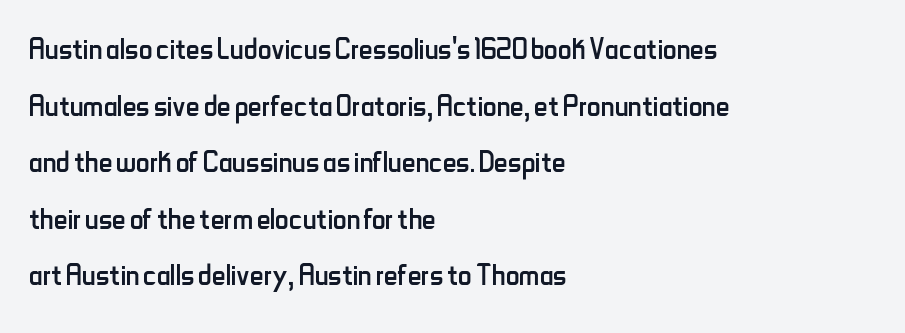
{"serif": "no", "italic": "no", "bold": "no", "weight": "regular", "width": "condensed", "stroke_contrast": "low", "x_height": "small", "monospaced": "no", "underline": "no", "align": "left", "line_spacing": "normal", "line_spacing_ratio": 1.49, "letter_spacing": "normal", "letter_spacing_em": 0.0, "glyph_px": 38}
